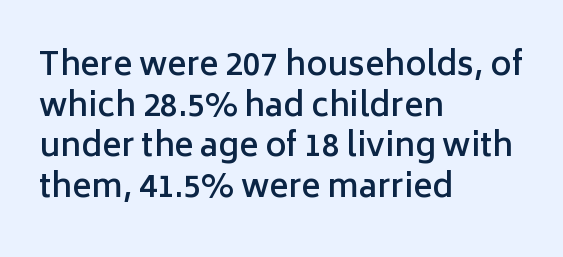
Q: Is the text bold? A: Semi-bold.
Q: Is the text italic (slanted)? A: No, it is upright.
Q: Is the typeface a serif or a sans-serif typeface? A: Sans-serif.
Q: Is the text underlined? A: No.
Q: How is the paragraph aligned? A: Left-aligned.
Q: Is the spacing between letters normal or unusually wide? A: Normal.
Q: Is the spacing between lines tight, normal or loose? A: Normal.
Q: Width (condensed, normal, or wide)? A: Normal.
Q: Stroke contrast? A: Low.
Q: x-height? A: Medium.
Q: Monospaced? A: No.
